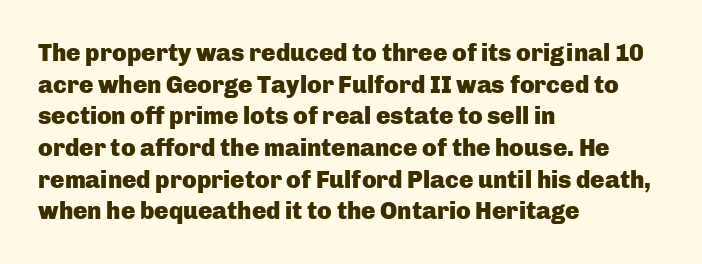
The image shows 24 px bold type, upright; set left-aligned, normal line spacing (1.32x), normal letter spacing, not underlined.
